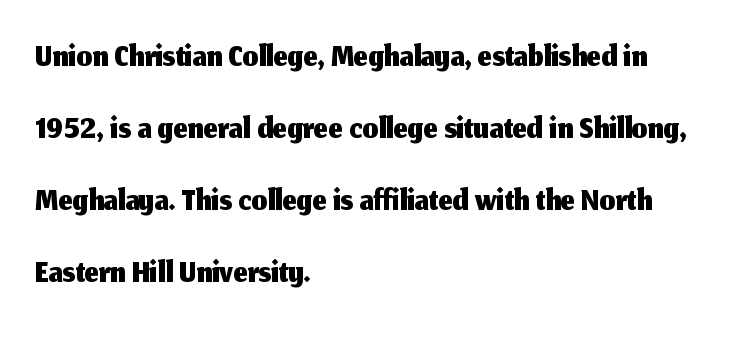
Q: Is the text italic (slanted)? A: No, it is upright.
Q: Is the typeface a serif or a sans-serif typeface? A: Sans-serif.
Q: Is the text underlined? A: No.
Q: How is the paragraph aligned? A: Left-aligned.
Q: Is the spacing between letters normal or unusually wide? A: Normal.
Q: Is the spacing between lines tight, normal or loose? A: Normal.
Q: Width (condensed, normal, or wide)? A: Normal.
Q: Stroke contrast? A: Medium.
Q: x-height? A: Medium.
Q: Monospaced? A: No.
